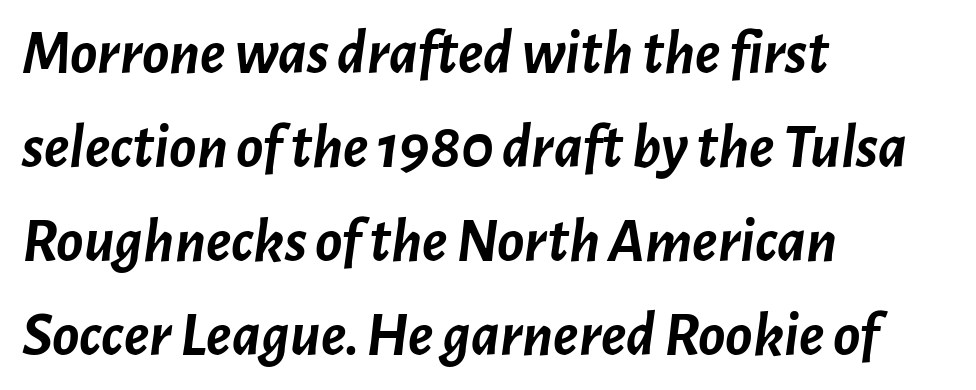
Q: Is the text bold? A: Yes.
Q: Is the text italic (slanted)? A: Yes, it leans right by about 7 degrees.
Q: Is the text underlined? A: No.
Q: How is the paragraph aligned? A: Left-aligned.
Q: Is the spacing between letters normal or unusually wide? A: Normal.
Q: Is the spacing between lines tight, normal or loose? A: Normal.
Q: Width (condensed, normal, or wide)? A: Normal.
Q: Stroke contrast? A: Low.
Q: x-height? A: Medium.
Q: Monospaced? A: No.
